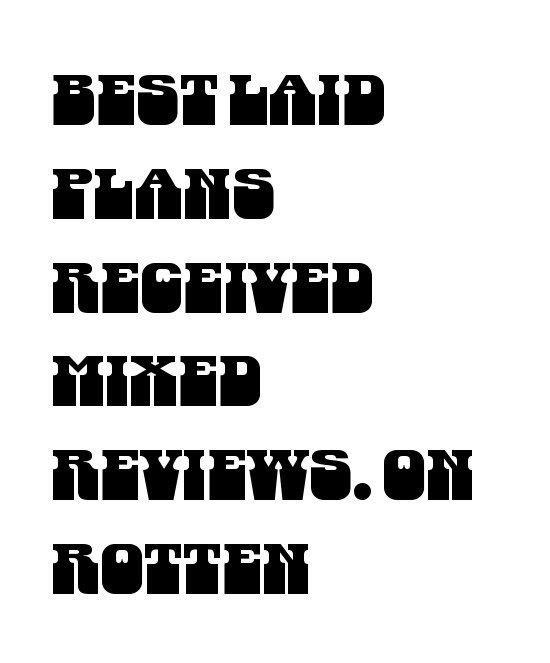
Q: Is the typeface a serif or a sans-serif typeface? A: Sans-serif.
Q: Is the text underlined? A: No.
Q: How is the paragraph aligned? A: Left-aligned.
Q: Is the spacing between letters normal or unusually wide? A: Normal.
Q: Is the spacing between lines tight, normal or loose? A: Normal.
Q: Width (condensed, normal, or wide)? A: Condensed.
Q: Stroke contrast? A: Medium.
Q: x-height? A: Large.
Q: Monospaced? A: No.
